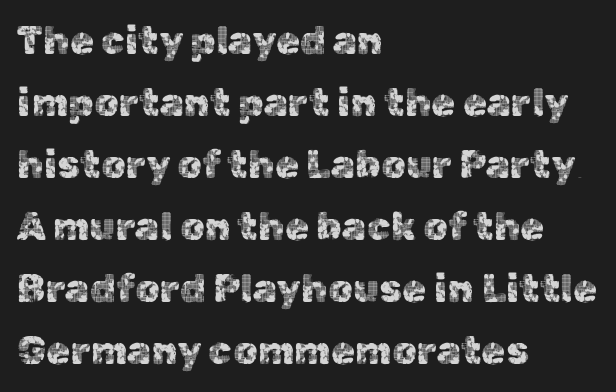
{"serif": "no", "italic": "no", "width": "normal", "x_height": "medium", "monospaced": "no", "underline": "no", "align": "left", "line_spacing": "normal", "line_spacing_ratio": 1.59, "letter_spacing": "normal", "letter_spacing_em": 0.0, "glyph_px": 39}
